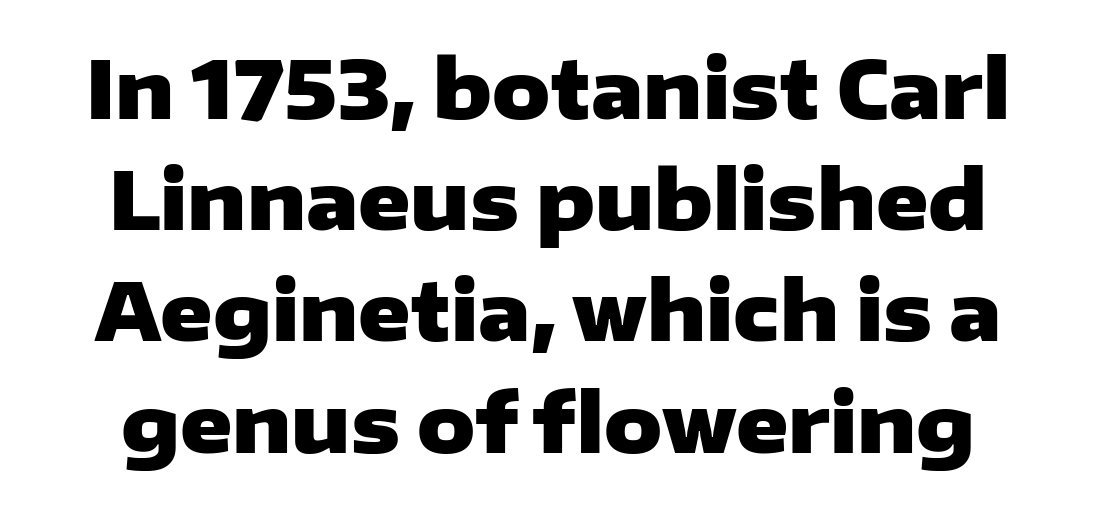
Q: Is the text bold? A: Yes.
Q: Is the text italic (slanted)? A: No, it is upright.
Q: Is the typeface a serif or a sans-serif typeface? A: Sans-serif.
Q: Is the text underlined? A: No.
Q: Is the spacing between letters normal or unusually wide? A: Normal.
Q: Is the spacing between lines tight, normal or loose? A: Normal.
Q: Width (condensed, normal, or wide)? A: Wide.
Q: Stroke contrast? A: Low.
Q: x-height? A: Medium.
Q: Monospaced? A: No.
